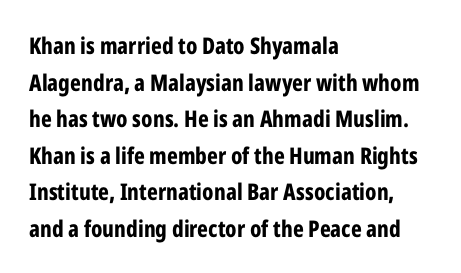
Visually the block forms a straight wall on the left and a jagged coastline on the right. The letters are bold, with thick, heavy strokes. The gap between lines stays unmarked. This sample keeps an unexceptional amount of space between lines. The horizontal fit of the characters is conventional and even. Vertical strokes here are truly vertical.
